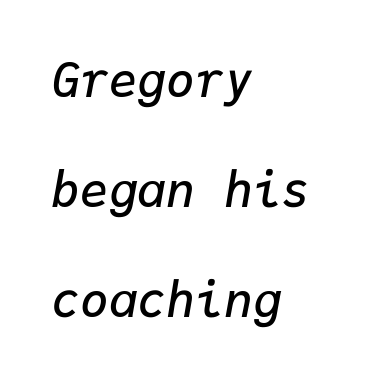
The baseline area is clear. Compared with typical paragraphs, the rows here are farther apart. Leftover space on each line is placed entirely after the last word. The lettering tilts uniformly, giving the passage an italic look. Inter-character spacing is left at the font's built-in metrics. Fixed-width glyphs throughout — classic coding-font behaviour.
